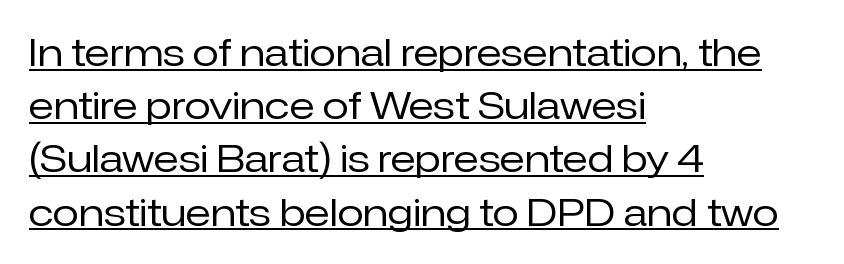
The vertical gap from one line to the next is medium. This sample carries an underscore along the baseline area. The weight would be labelled regular, book, light, or lighter still. Nobody touched the tracking dial on this one. Does the copy run flush right? No — it runs flush left.
